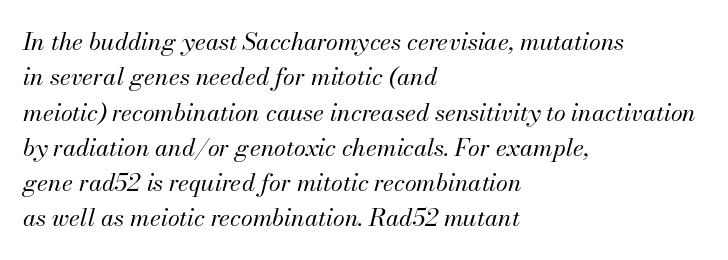
What's the leading like? Ordinary, nothing unusual. A typesetter would mark this as italic. These glyphs show unthickened strokes, regular width or finer. Honestly, the letter spacing is just normal — you wouldn't notice it. Each row of text sits above clean, open space. The rendering anchors every line to the left-hand side.
